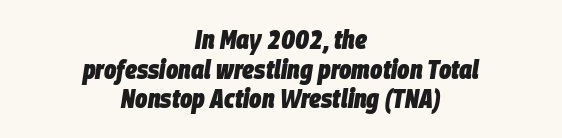
{"italic": "yes", "lean": "right", "slant_degrees": 9, "bold": "yes", "underline": "no", "align": "center", "line_spacing": "tight", "line_spacing_ratio": 1.14, "letter_spacing": "normal", "letter_spacing_em": 0.0, "glyph_px": 26}
